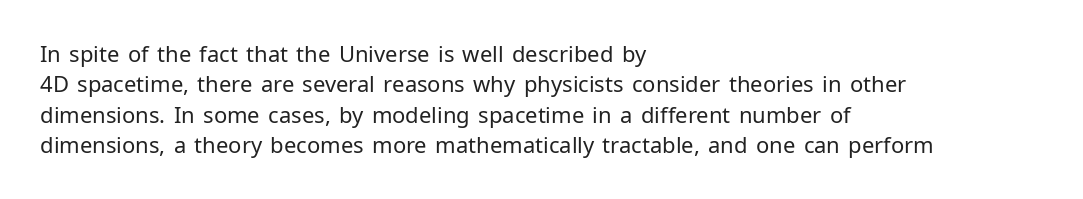
A quiet, ordinary-to-light weight characterises the typeface. The text block is weighted toward the left margin, trailing off unevenly rightward. This rendering leaves character spacing at its baseline value. Characters remain perfectly vertical along every line. The strip under each line holds only bare page.
